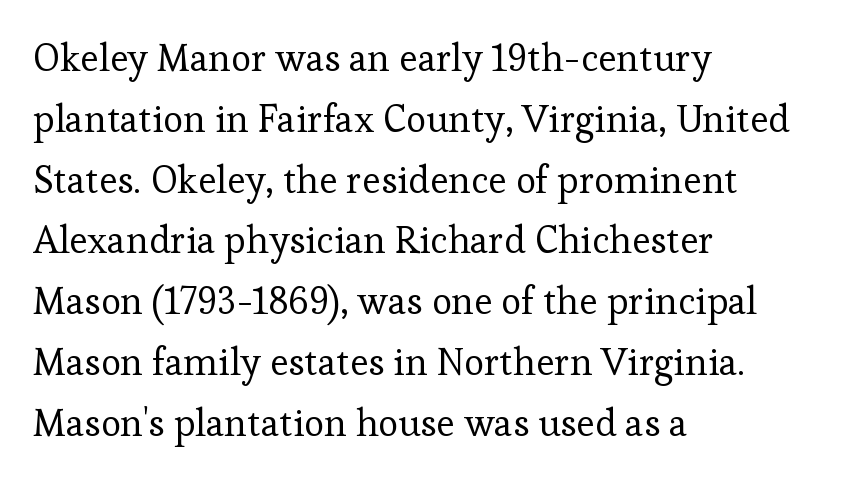
The image shows 38 px regular-weight serif type, upright; set left-aligned, normal line spacing (1.6x), normal letter spacing, not underlined; low stroke contrast and a medium x-height.
